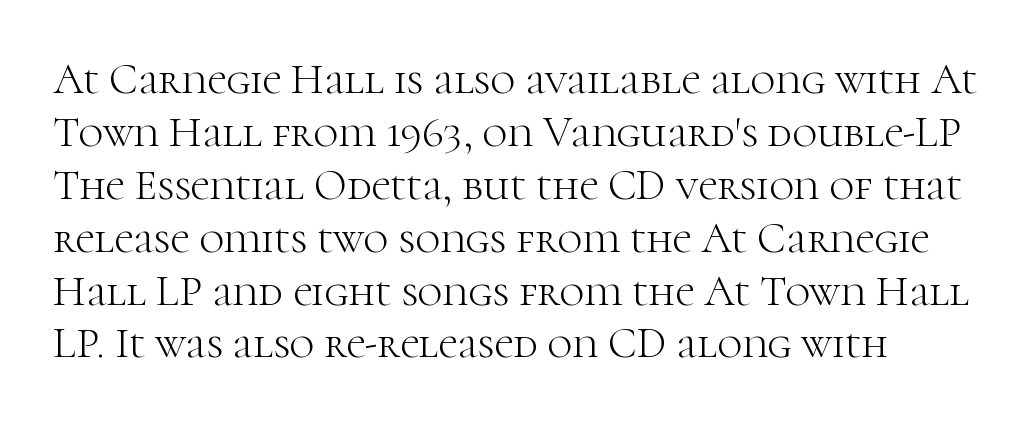
Q: Is the text bold? A: No.
Q: Is the text italic (slanted)? A: No, it is upright.
Q: Is the typeface a serif or a sans-serif typeface? A: Serif.
Q: Is the text underlined? A: No.
Q: Is the spacing between letters normal or unusually wide? A: Normal.
Q: Width (condensed, normal, or wide)? A: Normal.
Q: Stroke contrast? A: High.
Q: x-height? A: Medium.
Q: Monospaced? A: No.
